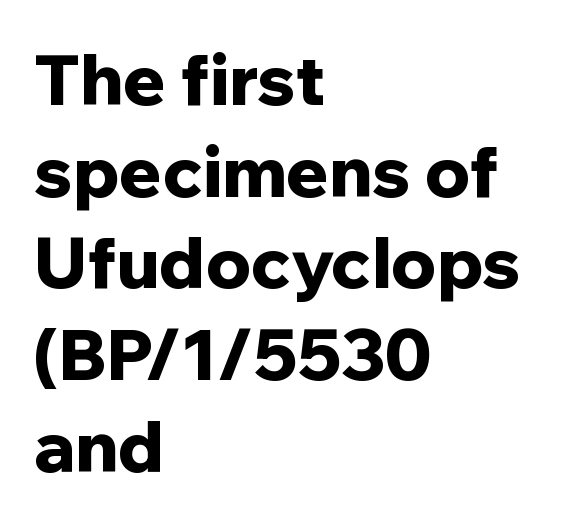
The image shows 70 px bold sans-serif type, upright; set left-aligned, normal line spacing (1.31x), normal letter spacing, not underlined; low stroke contrast and a medium x-height.
